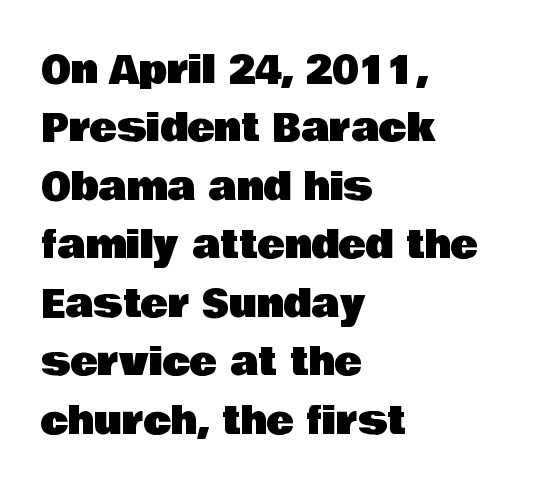
Q: Is the text italic (slanted)? A: No, it is upright.
Q: Is the typeface a serif or a sans-serif typeface? A: Sans-serif.
Q: Is the text underlined? A: No.
Q: How is the paragraph aligned? A: Left-aligned.
Q: Is the spacing between letters normal or unusually wide? A: Normal.
Q: Is the spacing between lines tight, normal or loose? A: Normal.
Q: Width (condensed, normal, or wide)? A: Normal.
Q: Stroke contrast? A: Low.
Q: x-height? A: Large.
Q: Monospaced? A: No.
